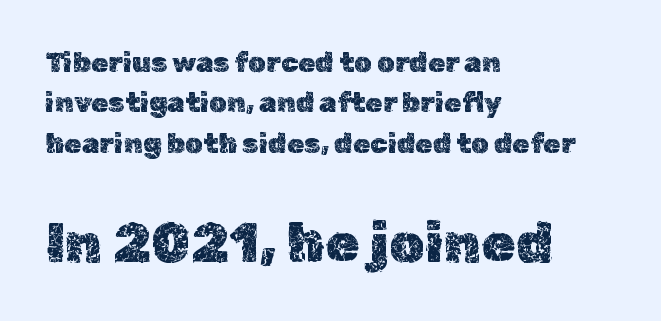
Each letter keeps its own natural width here, so spacing adapts to shape. In terms of leading, this rendering sits right in the middle. This layout puts the modest block above and the oversized block below. You could call the tracking neutral — neither tight nor loose. This sample is left-justified, so line endings fall wherever the words run out. The lettering stays uniformly vertical, giving the passage a roman look.
